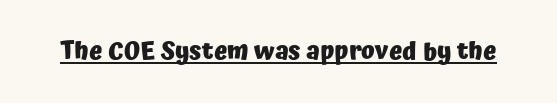
The image shows 25 px bold type, upright; set normal letter spacing, underlined.
